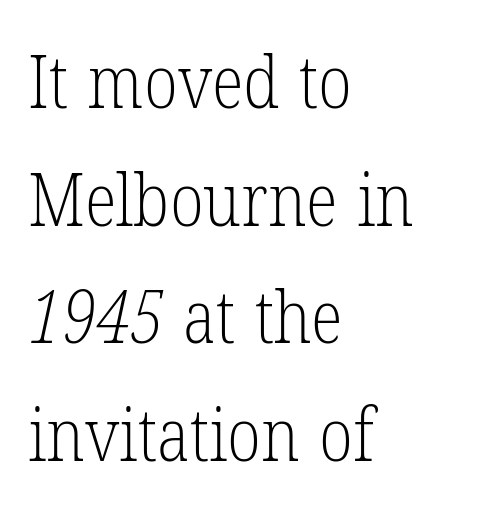
The image shows 74 px light, condensed serif type; set left-aligned, normal line spacing (1.59x), normal letter spacing, not underlined; low stroke contrast and a medium x-height.
